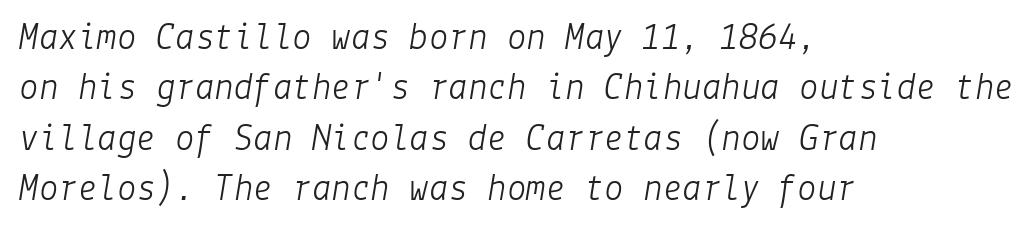
The image shows 39 px light type, italic (leaning right); set left-aligned, normal line spacing (1.29x), normal letter spacing, not underlined; low stroke contrast and a medium x-height.
